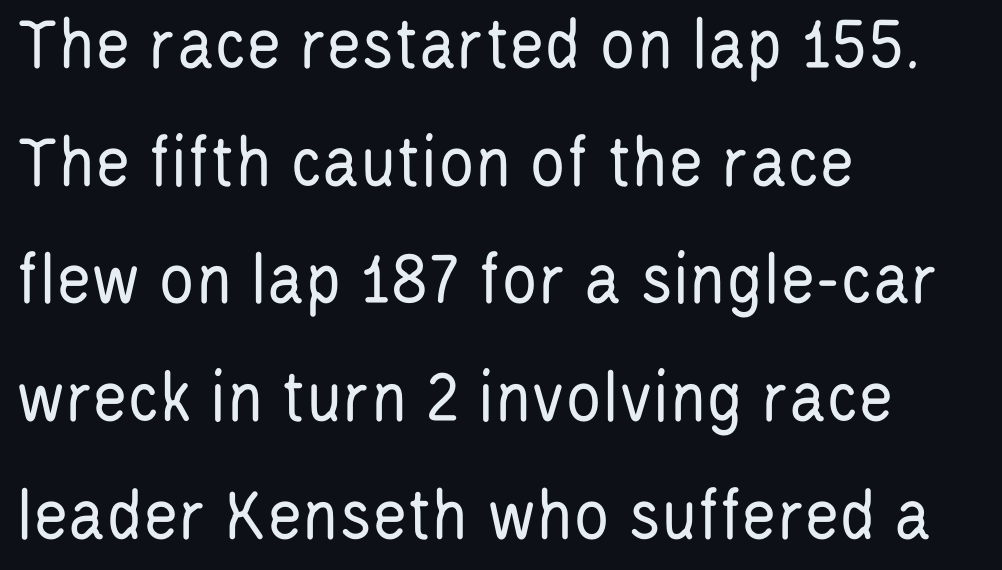
Q: Is the text bold? A: No.
Q: Is the text italic (slanted)? A: No, it is upright.
Q: Is the typeface a serif or a sans-serif typeface? A: Sans-serif.
Q: Is the text underlined? A: No.
Q: How is the paragraph aligned? A: Left-aligned.
Q: Is the spacing between letters normal or unusually wide? A: Normal.
Q: Is the spacing between lines tight, normal or loose? A: Normal.
Q: Width (condensed, normal, or wide)? A: Condensed.
Q: Stroke contrast? A: Low.
Q: x-height? A: Large.
Q: Monospaced? A: No.
